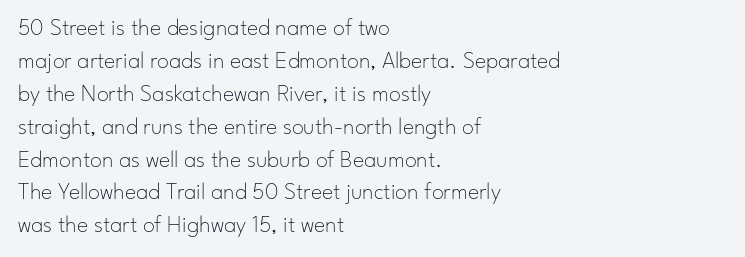
The image shows 24 px text type, upright; set left-aligned, normal line spacing (1.37x), normal letter spacing, not underlined.
